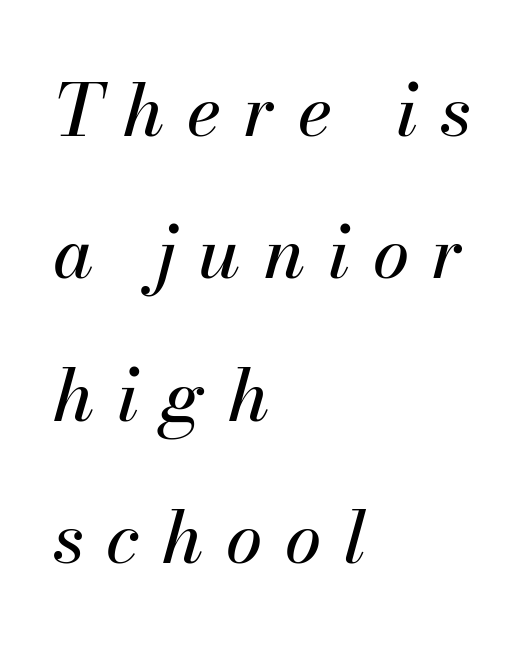
The image shows 73 px text type, italic (leaning right); set left-aligned, loose line spacing (1.95x), unusually wide letter spacing (+0.31 em), not underlined; medium stroke contrast and a small x-height.
